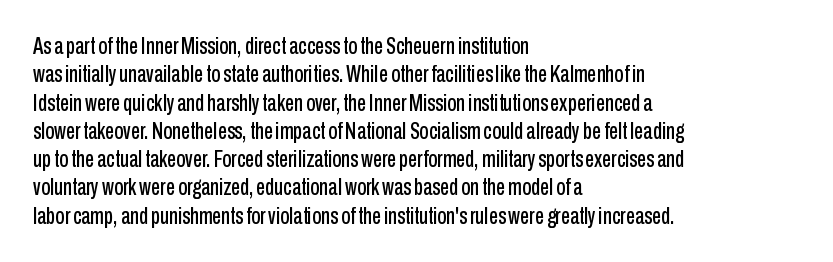
{"italic": "no", "underline": "no", "align": "left", "line_spacing_ratio": 1.23, "letter_spacing": "normal", "letter_spacing_em": 0.0, "glyph_px": 23}
